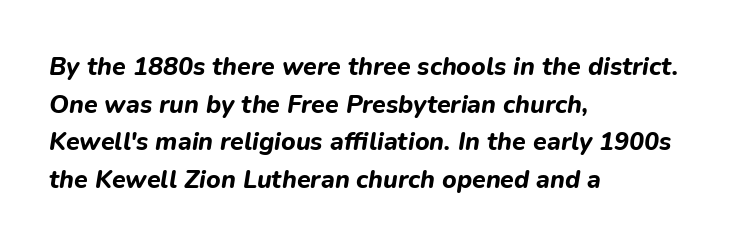
Look at the tracking — it's just the regular setting, nothing added. A full-strength bold gives these letters their thick strokes. The lines in this sample share a left origin and differ only in where they stop. The face used here has a pronounced slope to its letters.
